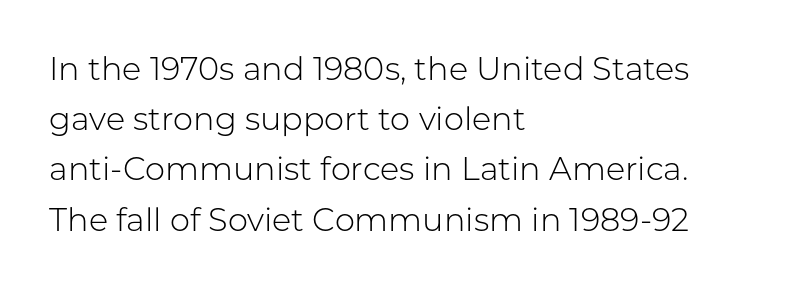
Q: Is the text bold? A: No.
Q: Is the text italic (slanted)? A: No, it is upright.
Q: Is the typeface a serif or a sans-serif typeface? A: Sans-serif.
Q: Is the text underlined? A: No.
Q: How is the paragraph aligned? A: Left-aligned.
Q: Is the spacing between letters normal or unusually wide? A: Normal.
Q: Is the spacing between lines tight, normal or loose? A: Normal.
Q: Width (condensed, normal, or wide)? A: Normal.
Q: Stroke contrast? A: Low.
Q: x-height? A: Medium.
Q: Monospaced? A: No.
